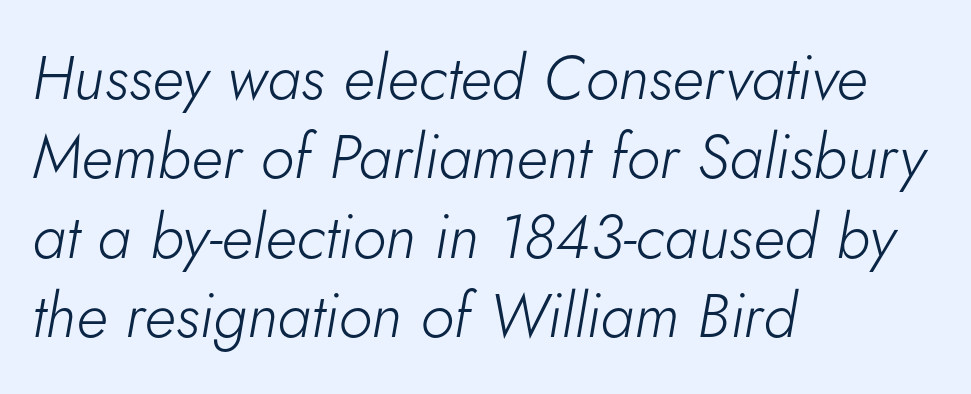
{"italic": "yes", "lean": "right", "slant_degrees": 5, "bold": "no", "weight": "light", "width": "normal", "stroke_contrast": "low", "x_height": "small", "monospaced": "no", "underline": "no", "align": "left", "line_spacing": "normal", "line_spacing_ratio": 1.28, "letter_spacing": "normal", "letter_spacing_em": 0.0, "glyph_px": 62}
